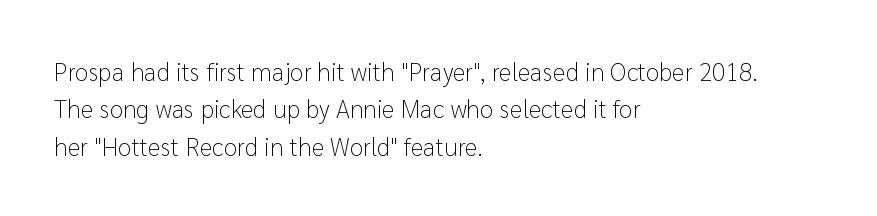
The image shows 25 px text type, upright; set left-aligned, normal line spacing (1.5x), normal letter spacing, not underlined.
